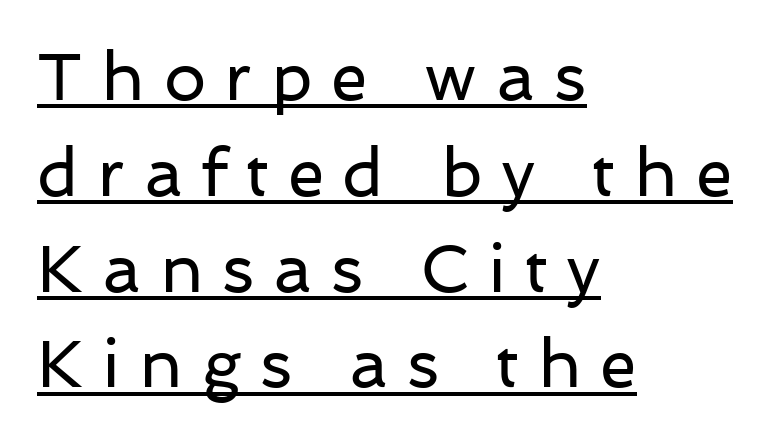
{"serif": "no", "italic": "no", "bold": "no", "weight": "regular", "width": "normal", "stroke_contrast": "low", "x_height": "medium", "monospaced": "no", "underline": "yes", "align": "left", "line_spacing": "normal", "line_spacing_ratio": 1.43, "letter_spacing": "wide", "letter_spacing_em": 0.28, "glyph_px": 67}
